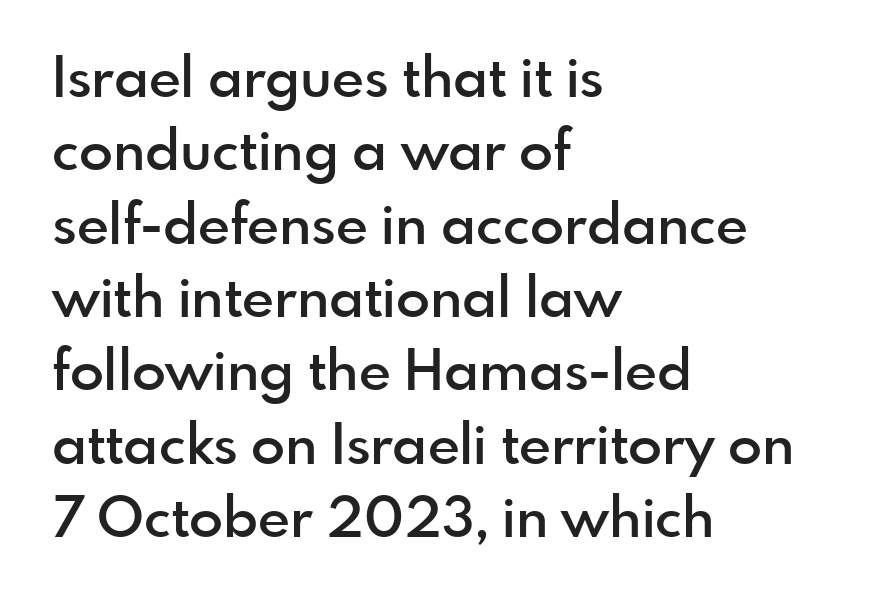
The image shows 56 px semibold sans-serif type, upright; set left-aligned, normal line spacing (1.31x), normal letter spacing, not underlined; a small x-height.
